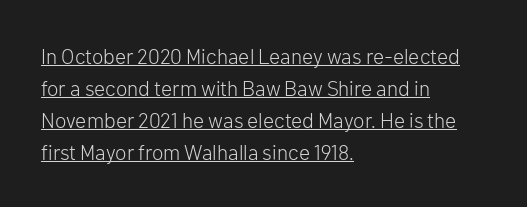
The image shows 21 px text type, upright; set left-aligned, normal line spacing (1.53x), normal letter spacing, underlined.
